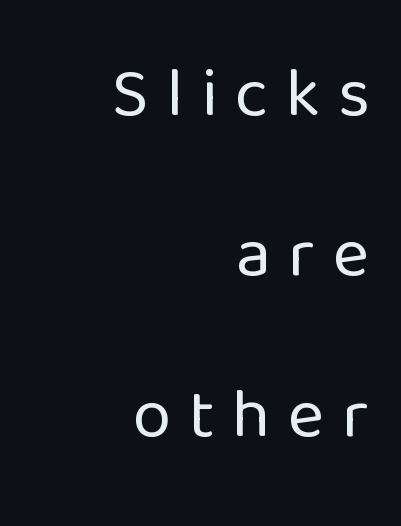
Q: Is the text bold? A: No.
Q: Is the text italic (slanted)? A: No, it is upright.
Q: Is the typeface a serif or a sans-serif typeface? A: Sans-serif.
Q: Is the text underlined? A: No.
Q: How is the paragraph aligned? A: Right-aligned.
Q: Is the spacing between letters normal or unusually wide? A: Unusually wide.
Q: Is the spacing between lines tight, normal or loose? A: Loose.
Q: Width (condensed, normal, or wide)? A: Normal.
Q: Stroke contrast? A: Low.
Q: x-height? A: Medium.
Q: Monospaced? A: No.
